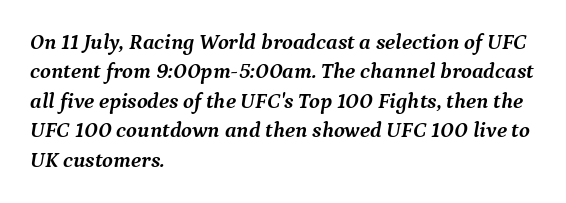
{"italic": "yes", "lean": "right", "slant_degrees": 9, "bold": "yes", "underline": "no", "align": "left", "line_spacing": "normal", "line_spacing_ratio": 1.34, "letter_spacing": "normal", "letter_spacing_em": 0.0, "glyph_px": 22}
